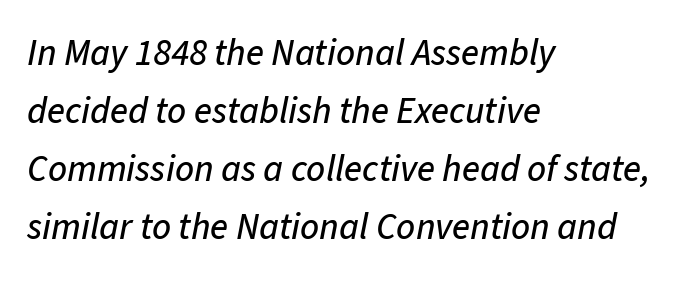
{"italic": "yes", "lean": "right", "slant_degrees": 11, "width": "normal", "stroke_contrast": "low", "x_height": "medium", "monospaced": "no", "underline": "no", "align": "left", "line_spacing": "normal", "line_spacing_ratio": 1.57, "letter_spacing": "normal", "letter_spacing_em": 0.0, "glyph_px": 37}
